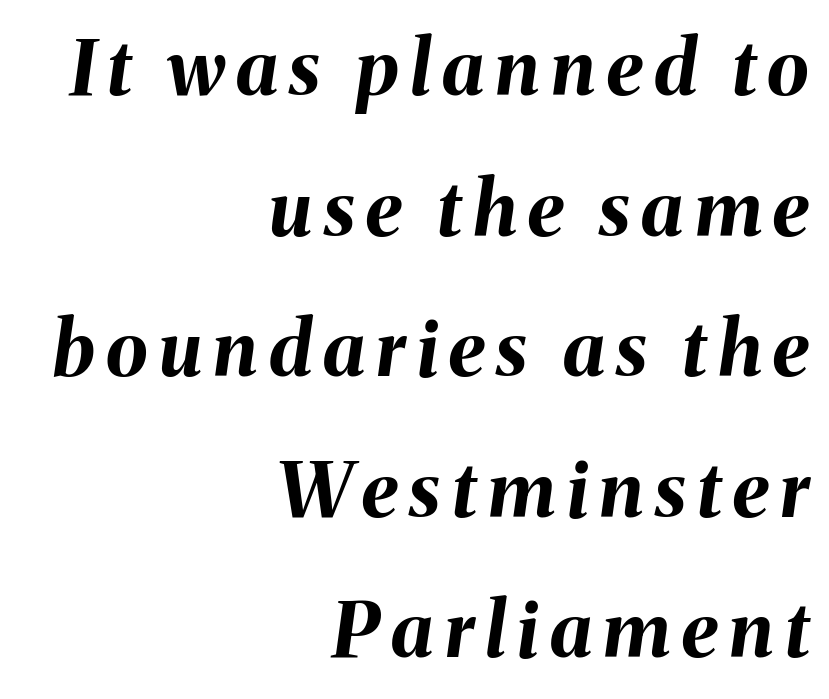
{"italic": "yes", "lean": "right", "slant_degrees": 8, "bold": "yes", "weight": "bold", "width": "normal", "stroke_contrast": "medium", "x_height": "medium", "monospaced": "no", "underline": "no", "align": "right", "line_spacing_ratio": 1.85, "glyph_px": 76}
